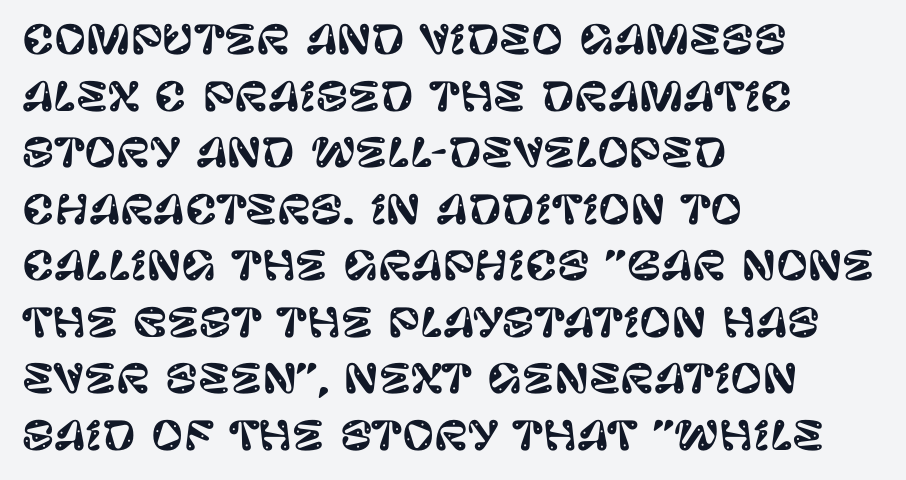
{"serif": "no", "width": "normal", "stroke_contrast": "low", "x_height": "large", "monospaced": "no", "underline": "no", "align": "left", "line_spacing": "normal", "line_spacing_ratio": 1.45, "letter_spacing": "normal", "letter_spacing_em": 0.0, "glyph_px": 39}
